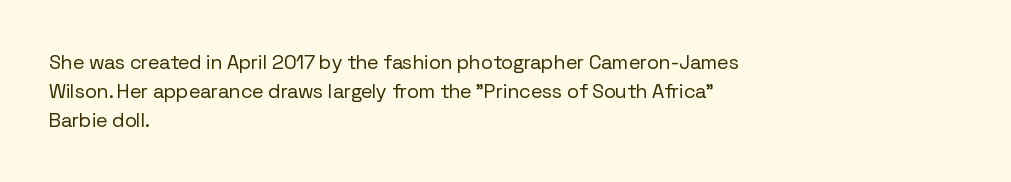
{"italic": "no", "bold": "no", "underline": "no", "align": "left", "line_spacing": "normal", "line_spacing_ratio": 1.44, "letter_spacing": "normal", "letter_spacing_em": 0.0, "glyph_px": 20}
